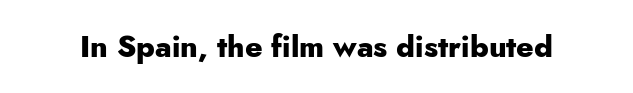
The image shows 30 px heavy sans-serif type, upright; set normal letter spacing, not underlined; low stroke contrast and a small x-height.
